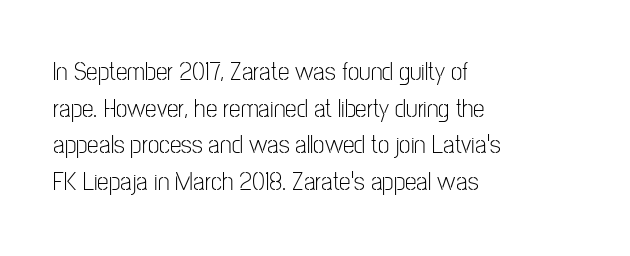
In CSS terms this would be text-align: left. The words here are not underlined. The font is comparable to plain body text, perhaps lighter. Every character sits straight up, as roman type does. The vertical gap from one line to the next is medium. Compared with typical body copy, the letter spacing here is the same.
